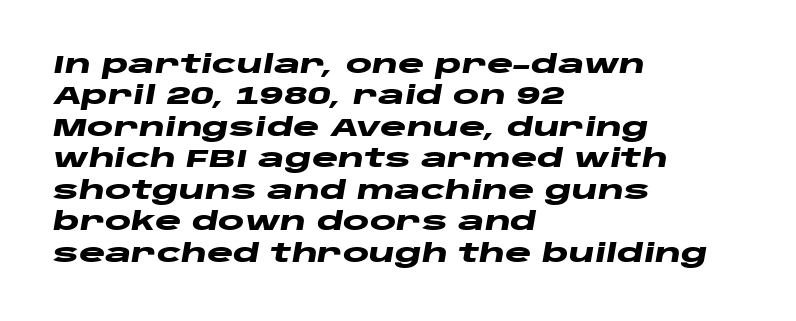
Q: Is the text bold? A: Yes.
Q: Is the text italic (slanted)? A: Yes, it leans right by about 10 degrees.
Q: Is the text underlined? A: No.
Q: How is the paragraph aligned? A: Left-aligned.
Q: Is the spacing between letters normal or unusually wide? A: Normal.
Q: Is the spacing between lines tight, normal or loose? A: Normal.
